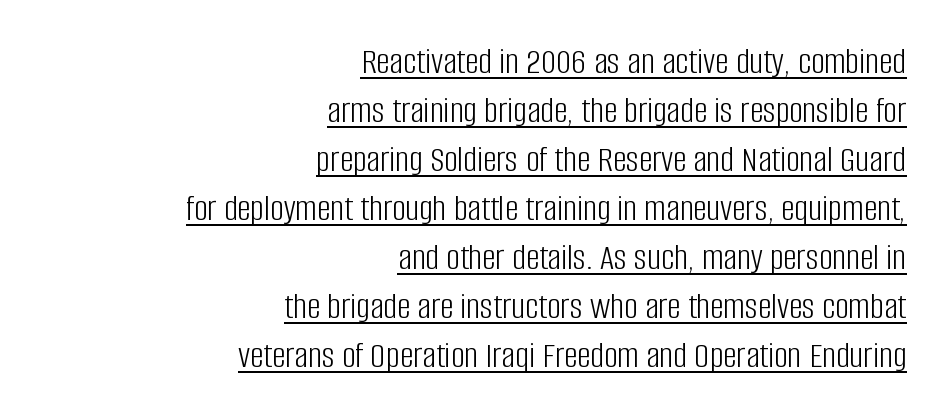
A rule runs beneath these lines of type. The passage shown has conventional tracking throughout. These lines are composed in type without serifs. Horizontal alignment here is rightward, an uncommon choice for prose. Each new line begins a customary step beneath the previous one.
